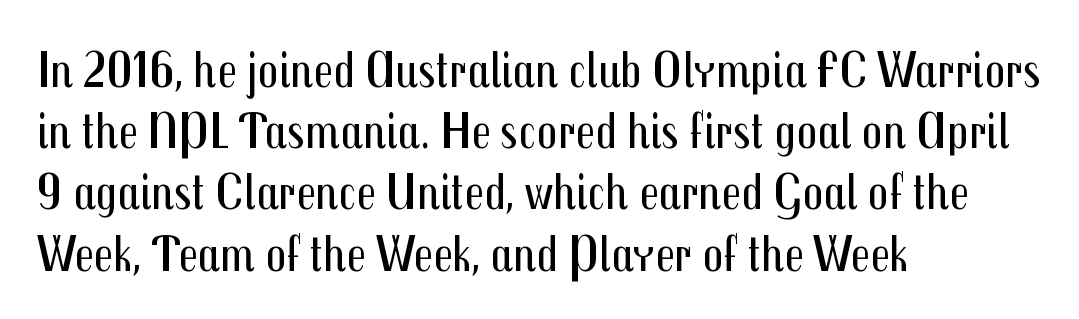
{"serif": "no", "italic": "no", "bold": "no", "weight": "regular", "width": "condensed", "stroke_contrast": "medium", "x_height": "medium", "monospaced": "no", "underline": "no", "align": "left", "line_spacing_ratio": 1.2, "letter_spacing": "normal", "letter_spacing_em": 0.0, "glyph_px": 51}
